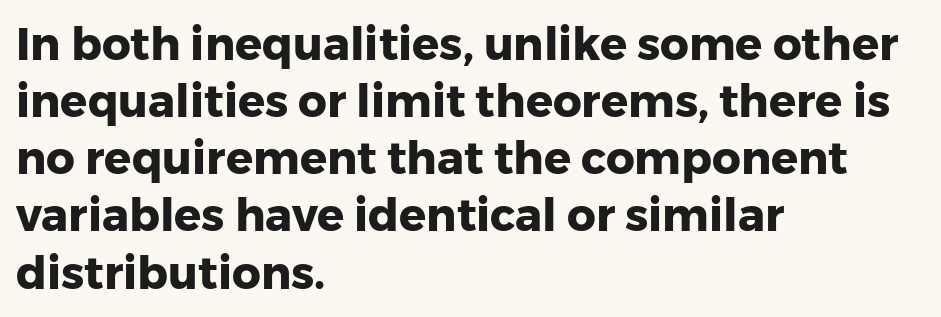
Here the glyphs are tracked normally, forming tight word shapes. Rendered with straight, roman letterforms. Letters rest on an invisible, unmarked baseline. Varying glyph widths throughout — classic text-font behaviour. Baseline-to-baseline distance is the conventional proportion of letter height.
